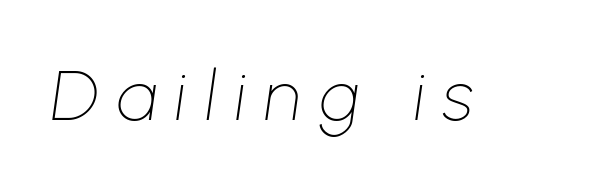
Q: Is the text bold? A: No.
Q: Is the text italic (slanted)? A: Yes, it leans right by about 8 degrees.
Q: Is the text underlined? A: No.
Q: Is the spacing between letters normal or unusually wide? A: Unusually wide.
Q: Width (condensed, normal, or wide)? A: Normal.
Q: Stroke contrast? A: Low.
Q: x-height? A: Medium.
Q: Monospaced? A: No.
